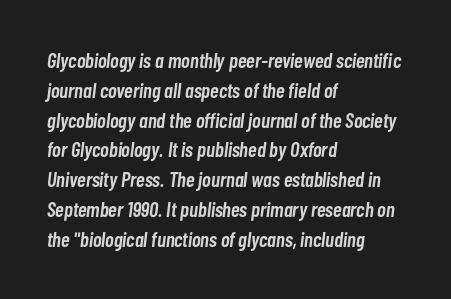
{"italic": "yes", "lean": "right", "slant_degrees": 7, "bold": "semi", "underline": "no", "align": "left", "line_spacing": "normal", "line_spacing_ratio": 1.42, "letter_spacing": "normal", "letter_spacing_em": 0.0, "glyph_px": 21}
